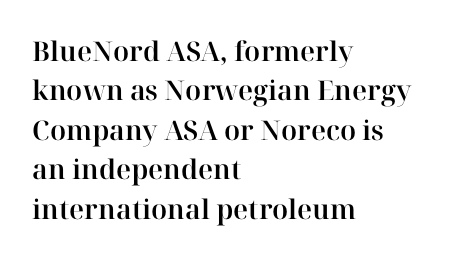
The image shows 27 px text type, upright; set left-aligned, normal line spacing (1.46x), normal letter spacing, not underlined.
